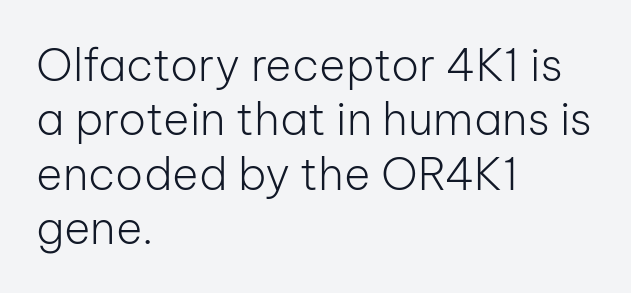
Q: Is the text bold? A: No.
Q: Is the text italic (slanted)? A: No, it is upright.
Q: Is the typeface a serif or a sans-serif typeface? A: Sans-serif.
Q: Is the text underlined? A: No.
Q: How is the paragraph aligned? A: Left-aligned.
Q: Is the spacing between letters normal or unusually wide? A: Normal.
Q: Width (condensed, normal, or wide)? A: Normal.
Q: Stroke contrast? A: Low.
Q: x-height? A: Medium.
Q: Monospaced? A: No.
